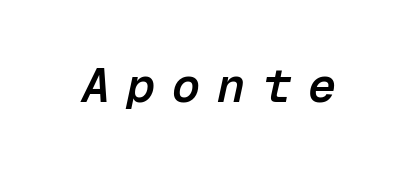
Q: Is the text bold? A: Semi-bold.
Q: Is the text italic (slanted)? A: Yes, it leans right by about 12 degrees.
Q: Is the text underlined? A: No.
Q: Is the spacing between letters normal or unusually wide? A: Unusually wide.
Q: Width (condensed, normal, or wide)? A: Normal.
Q: Stroke contrast? A: Low.
Q: x-height? A: Medium.
Q: Monospaced? A: Yes.
